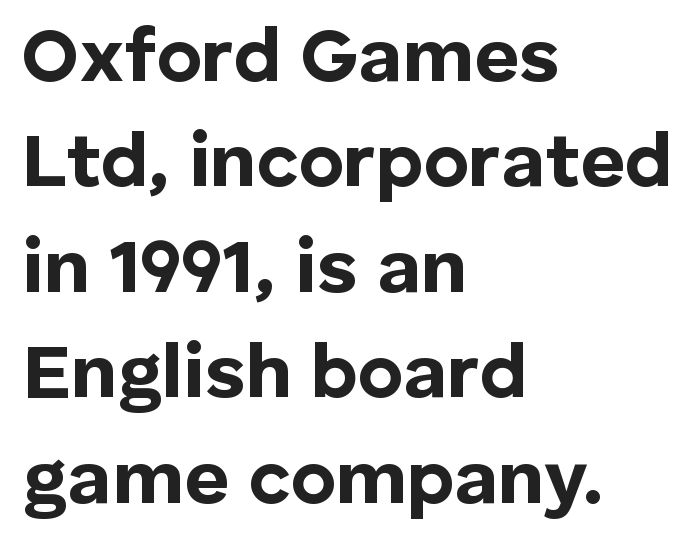
The image shows 77 px bold sans-serif type, upright; set left-aligned, normal line spacing (1.37x), normal letter spacing, not underlined; low stroke contrast and a medium x-height.
